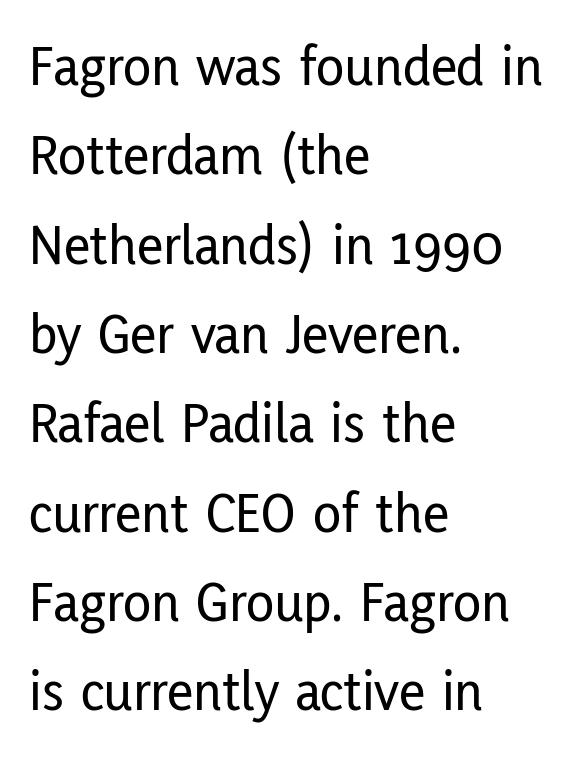
The image shows 58 px condensed sans-serif type, upright; set left-aligned, normal line spacing (1.54x), normal letter spacing, not underlined; low stroke contrast and a medium x-height.
